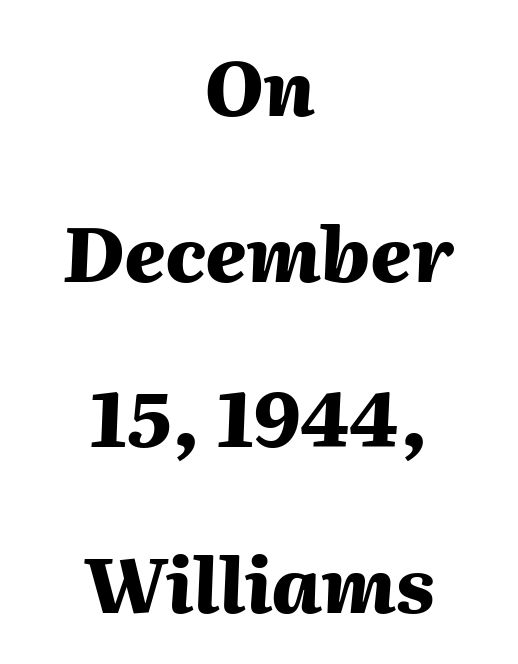
The image shows 76 px heavy type, italic (leaning right); set centered, loose line spacing (2.18x), normal letter spacing, not underlined; medium stroke contrast and a medium x-height.
